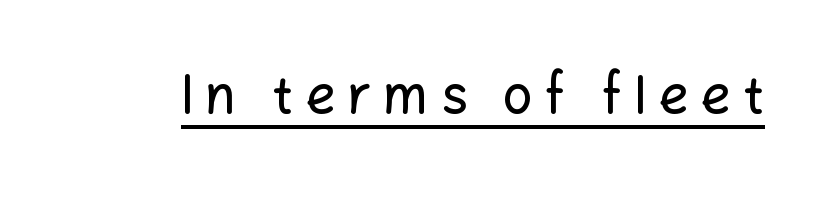
{"serif": "no", "italic": "no", "width": "normal", "stroke_contrast": "low", "x_height": "medium", "monospaced": "no", "underline": "yes", "letter_spacing": "wide", "letter_spacing_em": 0.22, "glyph_px": 53}
